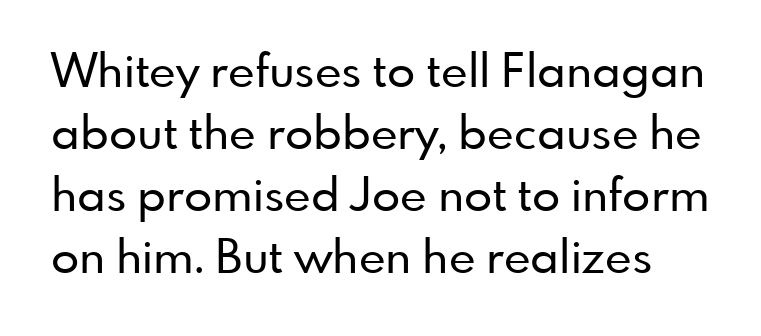
The image shows 46 px sans-serif type, upright; set normal line spacing (1.35x), normal letter spacing, not underlined; low stroke contrast and a small x-height.
